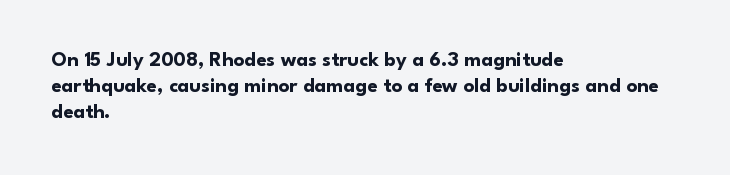
The strokes are fattened all the way to bold. Visually the block forms a straight wall on the left and a jagged coastline on the right. A typesetter would mark this as roman, not italic. The words here are not underlined.
